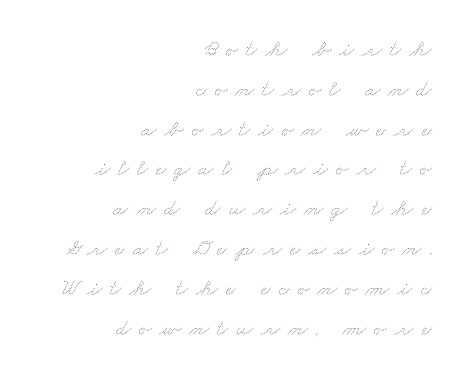
The words here are not underlined. In CSS terms this would be text-align: right. Here the glyphs are tracked loosely, breaking word shapes into spaced letters. Summary of weight: not heavy and not bold.
